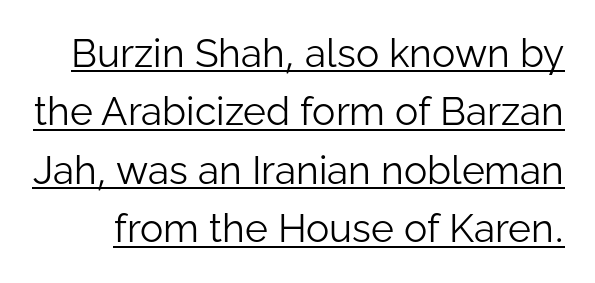
{"serif": "no", "italic": "no", "bold": "no", "weight": "light", "width": "normal", "stroke_contrast": "low", "x_height": "medium", "monospaced": "no", "underline": "yes", "line_spacing": "normal", "line_spacing_ratio": 1.5, "letter_spacing": "normal", "letter_spacing_em": 0.0, "glyph_px": 39}
